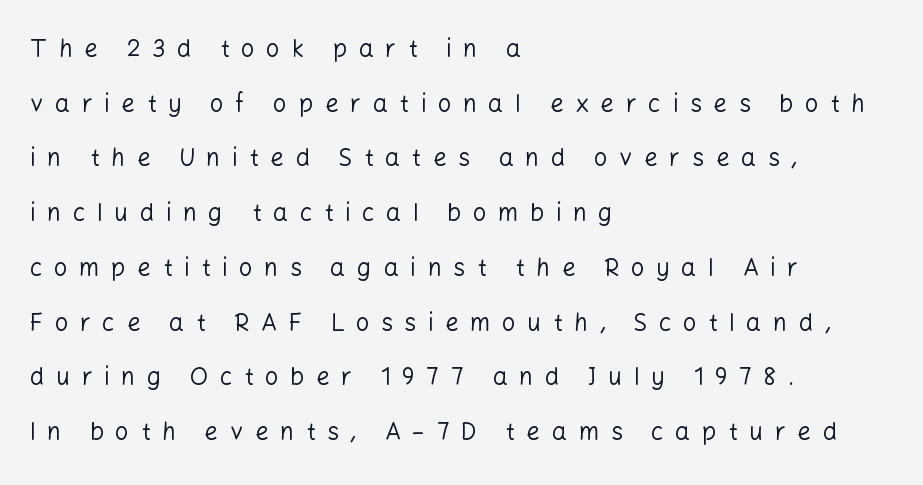
{"italic": "no", "bold": "no", "underline": "no", "align": "left", "line_spacing": "loose", "line_spacing_ratio": 2.28, "letter_spacing": "wide", "letter_spacing_em": 0.48, "glyph_px": 24}
